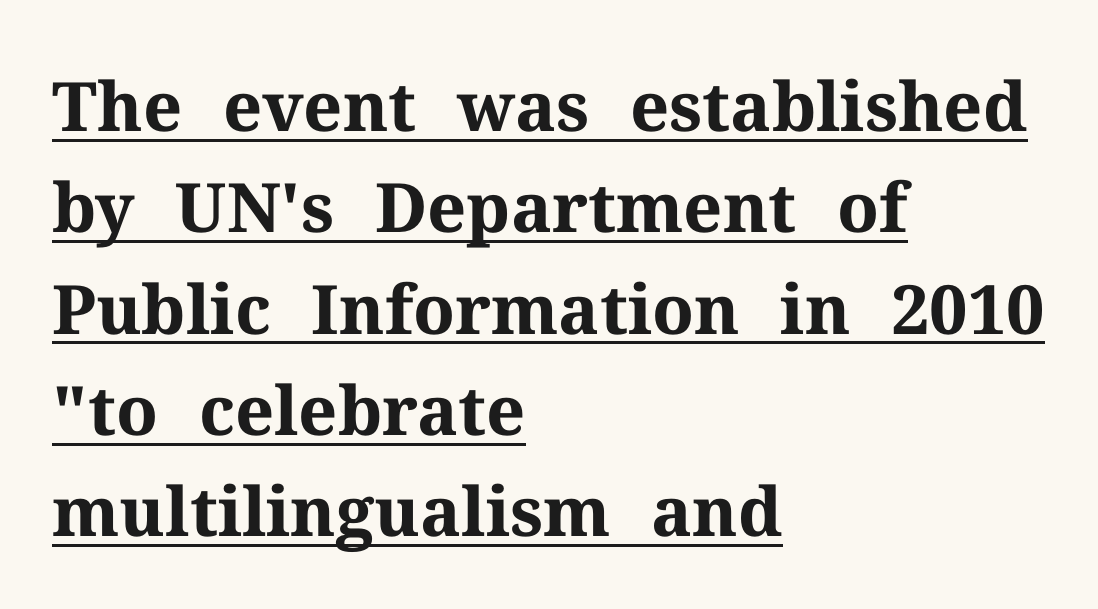
The image shows 68 px bold serif type, upright; set left-aligned, normal line spacing (1.49x), normal letter spacing, underlined; medium stroke contrast and a medium x-height.
